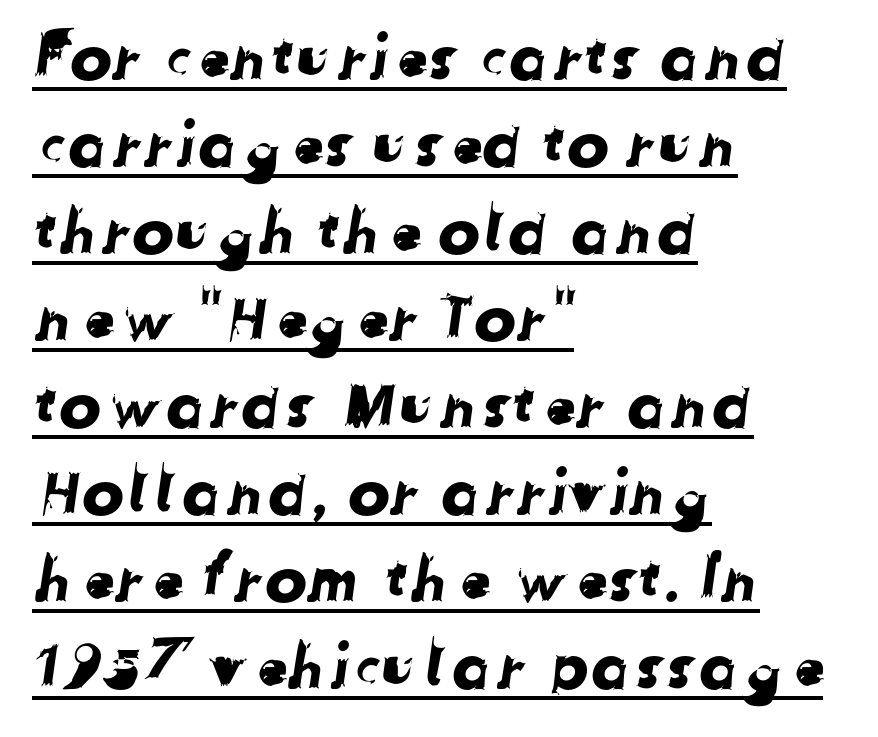
{"serif": "no", "width": "normal", "stroke_contrast": "low", "x_height": "medium", "monospaced": "no", "underline": "yes", "align": "left", "line_spacing": "normal", "line_spacing_ratio": 1.38, "letter_spacing": "normal", "letter_spacing_em": 0.0, "glyph_px": 63}
